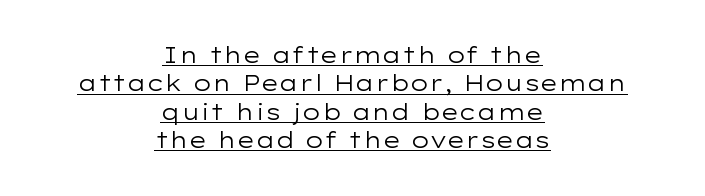
These glyphs show unthickened strokes, regular width or finer. In terms of leading, this rendering sits right in the middle. Italic? Not at all — the glyphs are vertical. In designer terms, the underline attribute is active on this setting.
